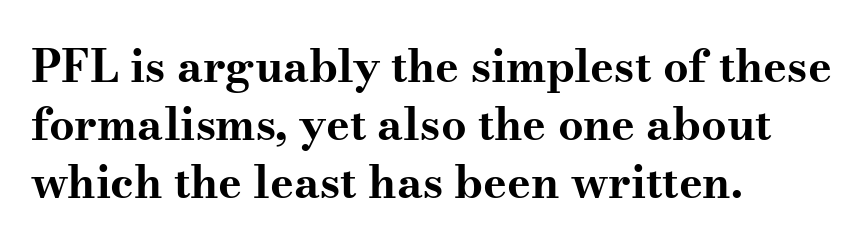
The image shows 45 px bold, wide serif type, upright; set left-aligned, normal line spacing (1.29x), normal letter spacing, not underlined; medium stroke contrast and a small x-height.
